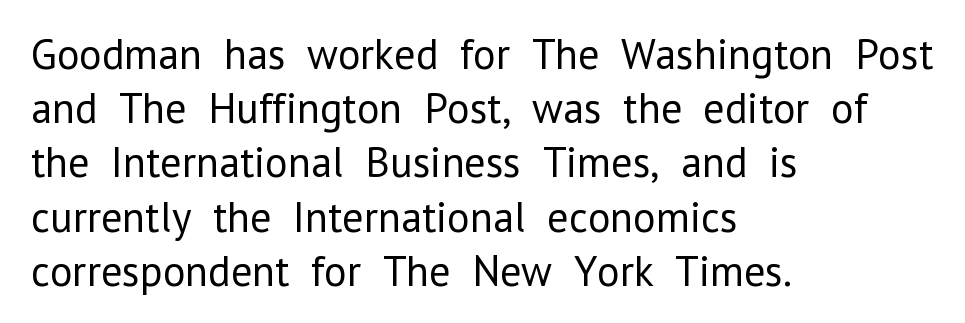
Q: Is the text bold? A: No.
Q: Is the text italic (slanted)? A: No, it is upright.
Q: Is the typeface a serif or a sans-serif typeface? A: Sans-serif.
Q: Is the text underlined? A: No.
Q: How is the paragraph aligned? A: Left-aligned.
Q: Is the spacing between letters normal or unusually wide? A: Normal.
Q: Is the spacing between lines tight, normal or loose? A: Normal.
Q: Width (condensed, normal, or wide)? A: Normal.
Q: Stroke contrast? A: Low.
Q: x-height? A: Medium.
Q: Monospaced? A: No.
